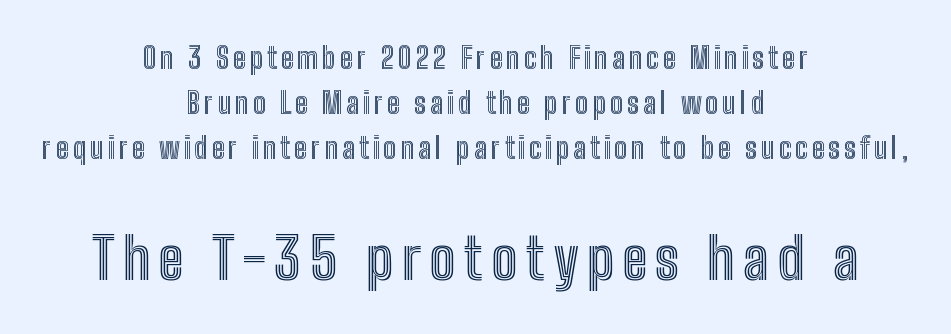
The image shows 58 px condensed type, upright; set centered, normal line spacing (1.56x), not underlined; the second (bottom) block is 2.0x larger; a medium x-height.
